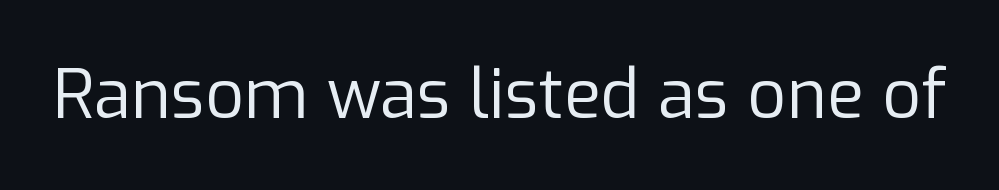
Q: Is the text bold? A: No.
Q: Is the text italic (slanted)? A: No, it is upright.
Q: Is the typeface a serif or a sans-serif typeface? A: Sans-serif.
Q: Is the text underlined? A: No.
Q: Is the spacing between letters normal or unusually wide? A: Normal.
Q: Width (condensed, normal, or wide)? A: Normal.
Q: Stroke contrast? A: Low.
Q: x-height? A: Medium.
Q: Monospaced? A: No.
